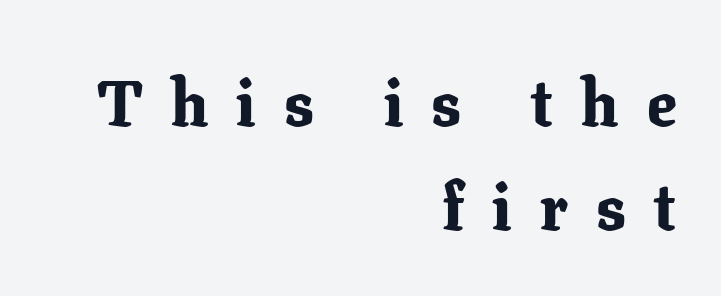
{"serif": "yes", "italic": "no", "bold": "yes", "weight": "bold", "width": "normal", "stroke_contrast": "low", "x_height": "medium", "monospaced": "no", "underline": "no", "align": "right", "line_spacing": "normal", "line_spacing_ratio": 1.6, "letter_spacing": "wide", "letter_spacing_em": 0.44, "glyph_px": 65}
